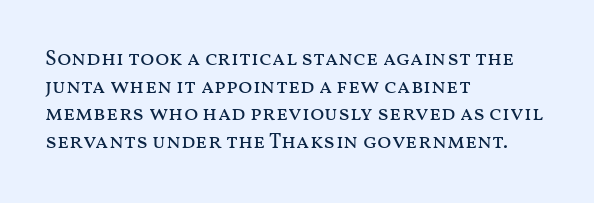
The image shows 21 px text type, upright; set left-aligned, normal line spacing (1.31x), normal letter spacing, not underlined.
